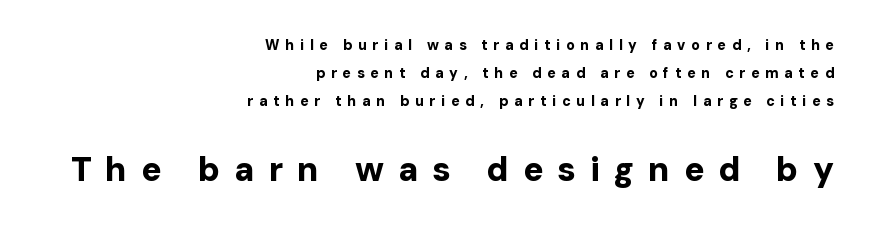
The image shows 34 px bold sans-serif type, upright; set right-aligned, loose line spacing (2.0x), unusually wide letter spacing (+0.41 em), not underlined; the second (bottom) block is 2.43x larger; low stroke contrast and a medium x-height.
